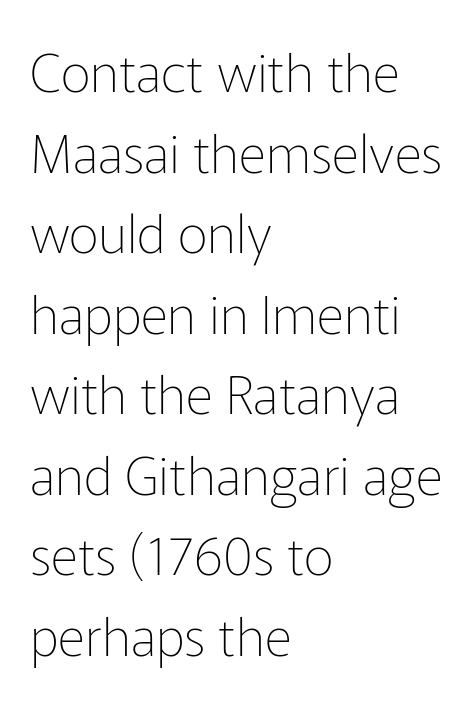
The image shows 53 px thin sans-serif type, upright; set left-aligned, normal line spacing (1.52x), normal letter spacing, not underlined; low stroke contrast and a medium x-height.
